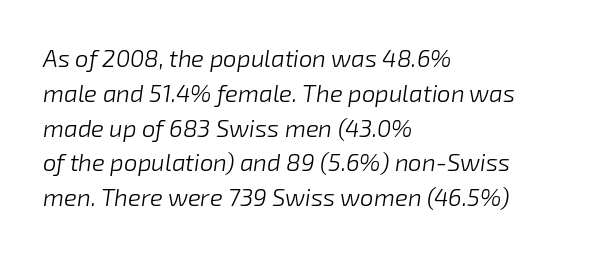
Q: Is the text bold? A: No.
Q: Is the text italic (slanted)? A: Yes, it leans right by about 8 degrees.
Q: Is the text underlined? A: No.
Q: How is the paragraph aligned? A: Left-aligned.
Q: Is the spacing between letters normal or unusually wide? A: Normal.
Q: Is the spacing between lines tight, normal or loose? A: Normal.
